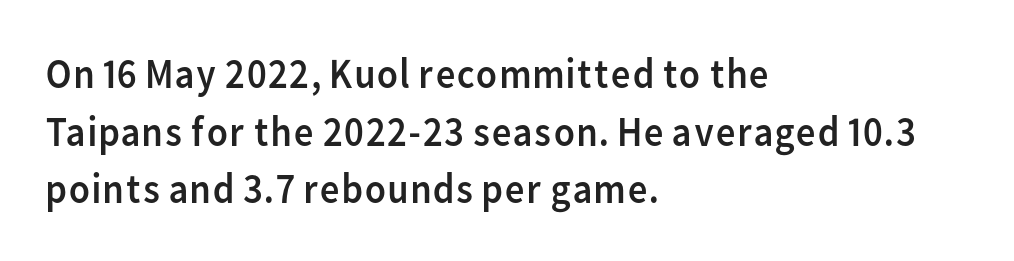
The image shows 43 px regular-weight sans-serif type, upright; set left-aligned, normal line spacing (1.34x), normal letter spacing, not underlined; low stroke contrast and a medium x-height.
